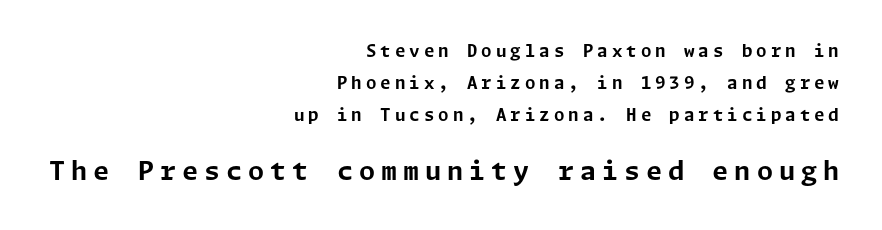
Q: Is the text bold? A: Yes.
Q: Is the text italic (slanted)? A: No, it is upright.
Q: Is the text underlined? A: No.
Q: How is the paragraph aligned? A: Right-aligned.
Q: Is the spacing between letters normal or unusually wide? A: Unusually wide.
Q: Which block of text is set in a larger size, the first (top) or the second (bottom)? A: The second (bottom) one.
